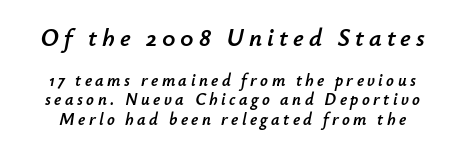
Q: Is the text italic (slanted)? A: Yes, it leans right by about 12 degrees.
Q: Is the text underlined? A: No.
Q: Is the spacing between letters normal or unusually wide? A: Unusually wide.
Q: Is the spacing between lines tight, normal or loose? A: Tight.
Q: Which block of text is set in a larger size, the first (top) or the second (bottom)? A: The first (top) one.
